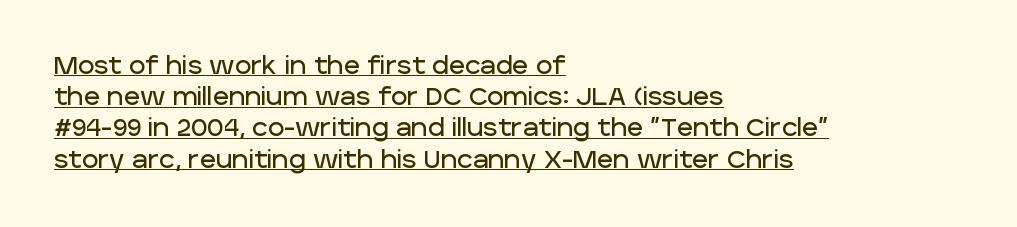
{"italic": "no", "underline": "yes", "align": "left", "line_spacing": "normal", "line_spacing_ratio": 1.25, "letter_spacing": "normal", "letter_spacing_em": 0.0, "glyph_px": 25}
